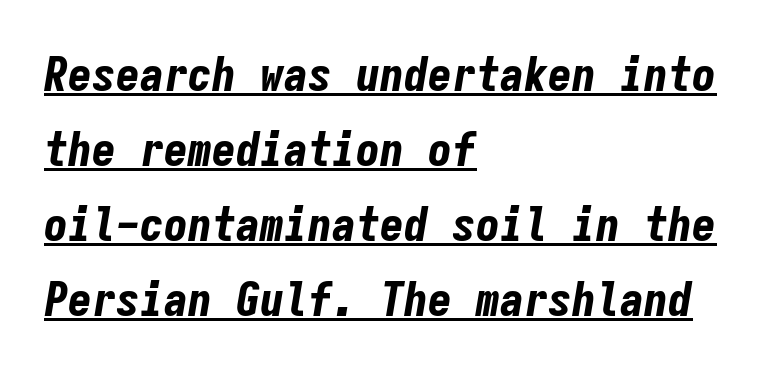
Q: Is the text bold? A: Yes.
Q: Is the text italic (slanted)? A: Yes, it leans right by about 9 degrees.
Q: Is the text underlined? A: Yes.
Q: How is the paragraph aligned? A: Left-aligned.
Q: Is the spacing between letters normal or unusually wide? A: Normal.
Q: Is the spacing between lines tight, normal or loose? A: Normal.
Q: Width (condensed, normal, or wide)? A: Condensed.
Q: Stroke contrast? A: Low.
Q: x-height? A: Medium.
Q: Monospaced? A: Yes.
